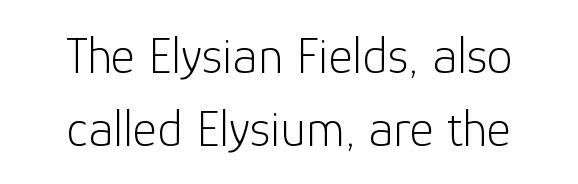
{"serif": "no", "italic": "no", "bold": "no", "weight": "light", "width": "normal", "stroke_contrast": "low", "x_height": "medium", "monospaced": "no", "underline": "no", "align": "center", "line_spacing": "normal", "line_spacing_ratio": 1.4, "letter_spacing": "normal", "letter_spacing_em": 0.0, "glyph_px": 52}
